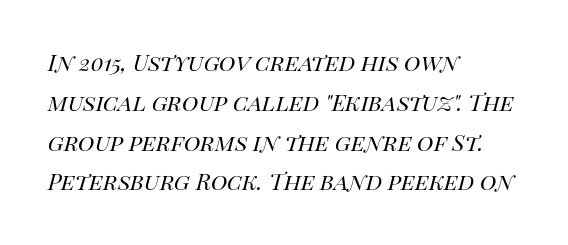
No letter is thick-stroked: the sample isn't bold. The face used here is proportionally spaced, like ordinary book or web type. Italic? Definitely — the glyphs are oblique. The words here are not underlined. Where is the straight margin? On the left.
